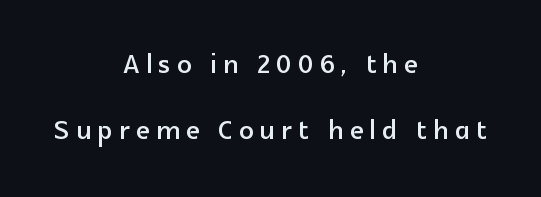
Q: Is the text italic (slanted)? A: No, it is upright.
Q: Is the typeface a serif or a sans-serif typeface? A: Sans-serif.
Q: Is the text underlined? A: No.
Q: How is the paragraph aligned? A: Centered.
Q: Width (condensed, normal, or wide)? A: Normal.
Q: x-height? A: Medium.
Q: Monospaced? A: No.
